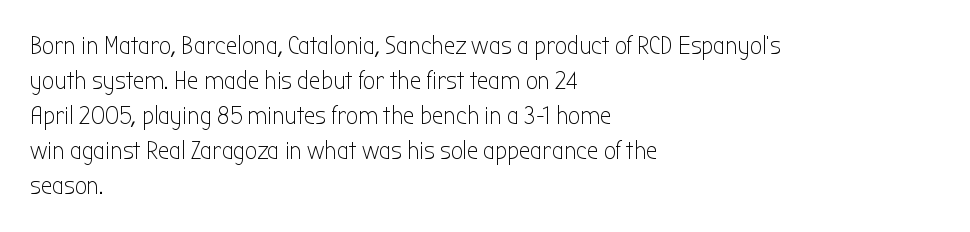
How are the letters spaced? Ordinarily, with no added tracking. Has an underline been added? It has not. Honestly, the row spacing looks completely unremarkable. The font is comparable to plain body text, perhaps lighter. Visually the block forms a straight wall on the left and a jagged coastline on the right.
